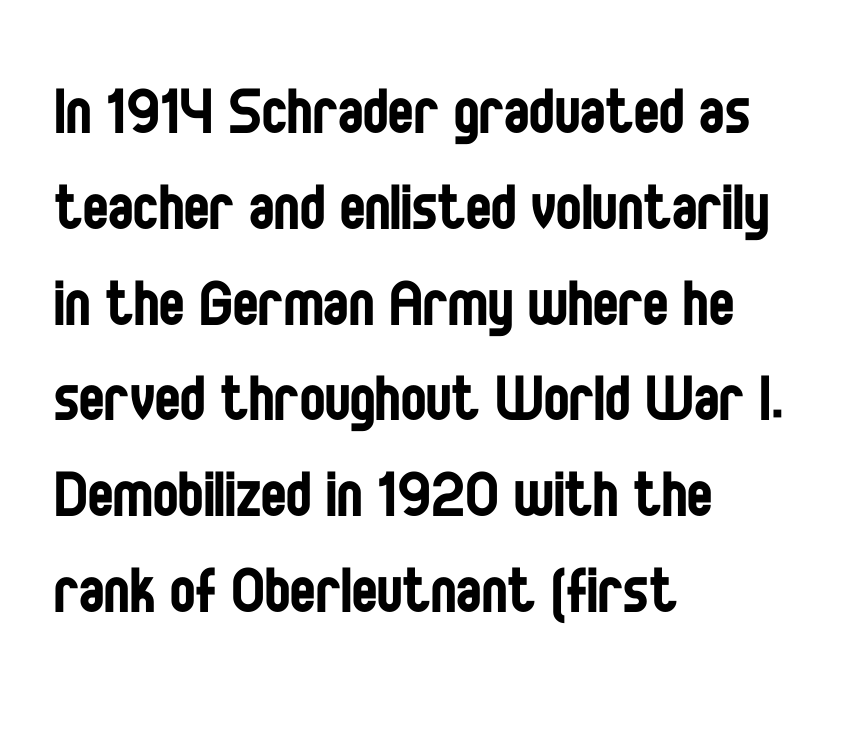
The image shows 76 px regular-weight, condensed sans-serif type, upright; set left-aligned, normal line spacing (1.26x), normal letter spacing, not underlined; low stroke contrast and a large x-height.
